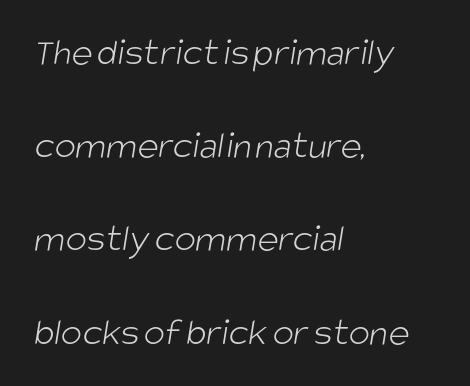
Q: Is the text bold? A: No.
Q: Is the typeface a serif or a sans-serif typeface? A: Sans-serif.
Q: Is the text underlined? A: No.
Q: How is the paragraph aligned? A: Left-aligned.
Q: Is the spacing between letters normal or unusually wide? A: Normal.
Q: Is the spacing between lines tight, normal or loose? A: Loose.
Q: Width (condensed, normal, or wide)? A: Condensed.
Q: Stroke contrast? A: Low.
Q: x-height? A: Large.
Q: Monospaced? A: No.
